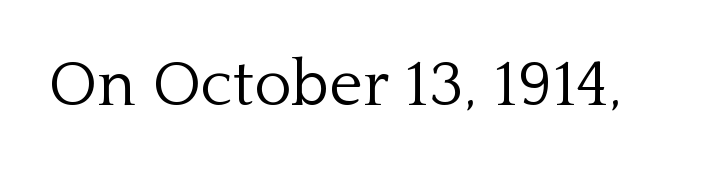
{"serif": "yes", "italic": "no", "bold": "no", "weight": "light", "width": "normal", "stroke_contrast": "low", "x_height": "medium", "monospaced": "no", "underline": "no", "letter_spacing": "normal", "letter_spacing_em": 0.0, "glyph_px": 64}
